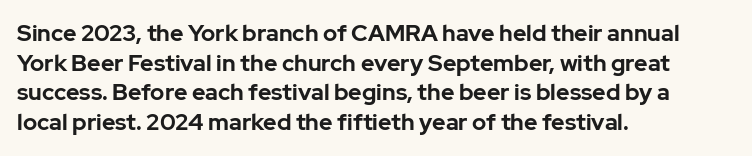
{"italic": "no", "bold": "yes", "underline": "no", "align": "left", "line_spacing": "normal", "line_spacing_ratio": 1.29, "letter_spacing": "normal", "letter_spacing_em": 0.0, "glyph_px": 23}
